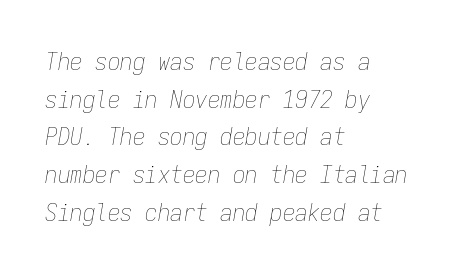
The image shows 25 px text type, italic (leaning right); set left-aligned, normal line spacing (1.51x), normal letter spacing, not underlined.
